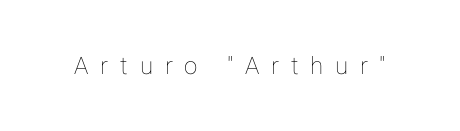
The image shows 24 px text type, upright; set unusually wide letter spacing (+0.49 em), not underlined.
